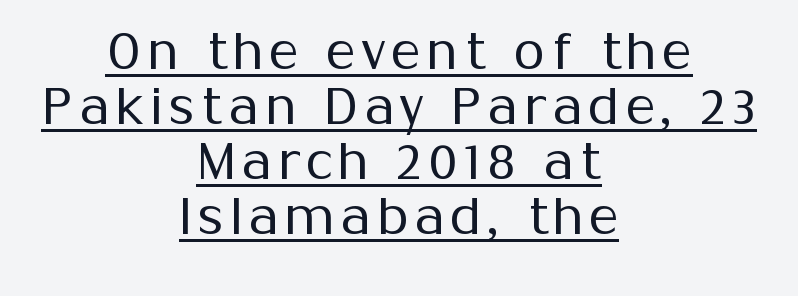
The image shows 51 px regular-weight sans-serif type, upright; set centered, tight line spacing (1.08x), underlined; medium stroke contrast and a medium x-height.
